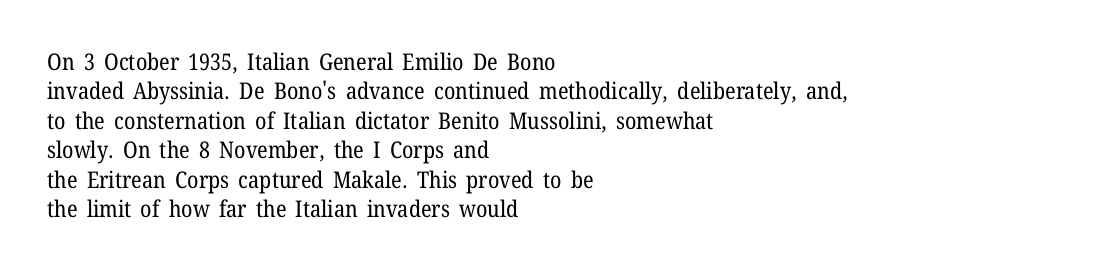
{"italic": "no", "bold": "no", "underline": "no", "align": "left", "line_spacing": "normal", "line_spacing_ratio": 1.28, "letter_spacing": "normal", "letter_spacing_em": 0.0, "glyph_px": 23}
